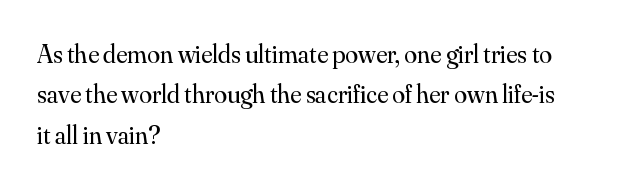
{"italic": "no", "bold": "no", "underline": "no", "align": "left", "line_spacing": "normal", "line_spacing_ratio": 1.55, "letter_spacing": "normal", "letter_spacing_em": 0.0, "glyph_px": 26}
